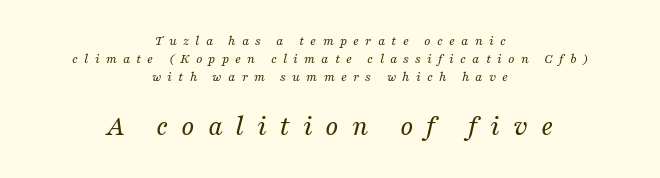
Q: Is the text bold? A: No.
Q: Is the text italic (slanted)? A: Yes, it leans right by about 16 degrees.
Q: Is the typeface a serif or a sans-serif typeface? A: Serif.
Q: Is the text underlined? A: No.
Q: How is the paragraph aligned? A: Centered.
Q: Is the spacing between letters normal or unusually wide? A: Unusually wide.
Q: Is the spacing between lines tight, normal or loose? A: Normal.
Q: Which block of text is set in a larger size, the first (top) or the second (bottom)? A: The second (bottom) one.
Q: Width (condensed, normal, or wide)? A: Normal.
Q: Stroke contrast? A: Medium.
Q: x-height? A: Medium.
Q: Monospaced? A: No.
